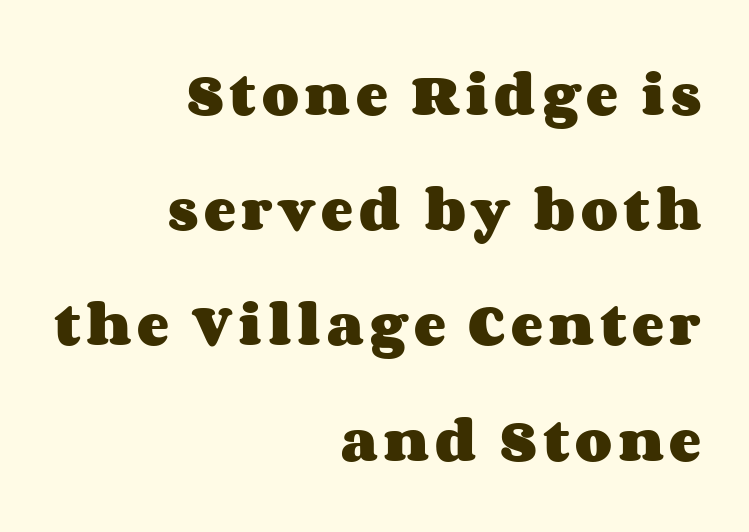
{"italic": "no", "bold": "yes", "weight": "heavy", "width": "wide", "stroke_contrast": "medium", "x_height": "large", "monospaced": "no", "underline": "no", "align": "right", "line_spacing": "loose", "line_spacing_ratio": 2.4, "glyph_px": 48}
